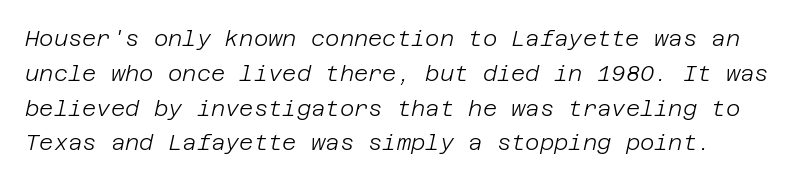
Q: Is the text bold? A: No.
Q: Is the text italic (slanted)? A: Yes, it leans right by about 12 degrees.
Q: Is the text underlined? A: No.
Q: Is the spacing between letters normal or unusually wide? A: Normal.
Q: Is the spacing between lines tight, normal or loose? A: Normal.
